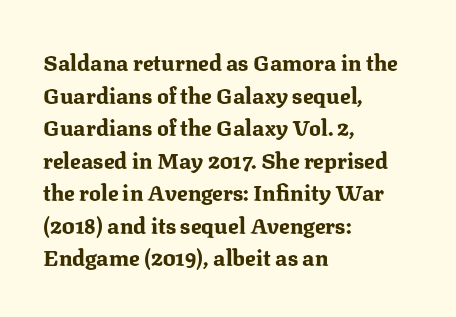
Q: Is the text bold? A: Yes.
Q: Is the text italic (slanted)? A: No, it is upright.
Q: Is the text underlined? A: No.
Q: How is the paragraph aligned? A: Left-aligned.
Q: Is the spacing between letters normal or unusually wide? A: Normal.
Q: Is the spacing between lines tight, normal or loose? A: Normal.
